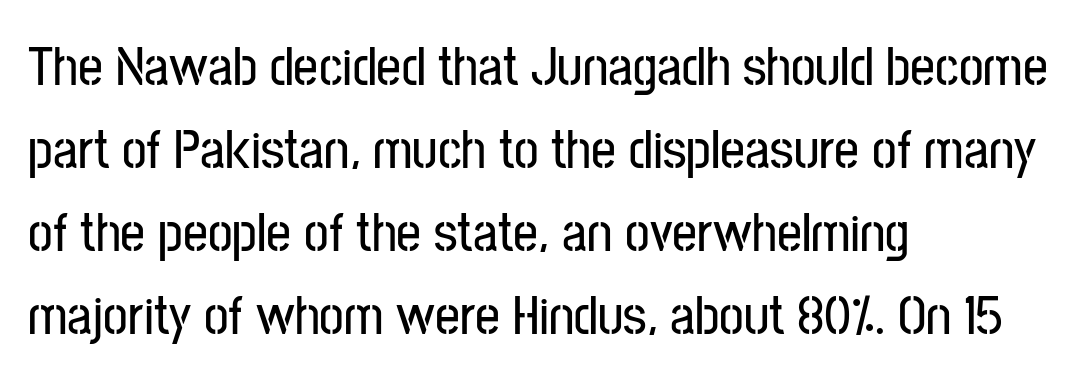
A classic flush-left, rag-right setting is used for this passage. In terms of leading, this rendering sits right in the middle. Posture: upright roman. Letters rest on an invisible, unmarked baseline.
